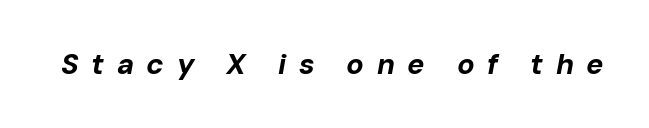
The image shows 29 px bold type, italic (leaning right); set unusually wide letter spacing (+0.43 em), not underlined; low stroke contrast and a medium x-height.
